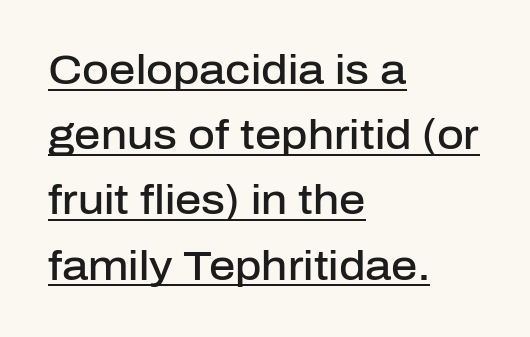
The image shows 41 px semibold sans-serif type, upright; set left-aligned, normal line spacing (1.59x), normal letter spacing, underlined; low stroke contrast and a medium x-height.
